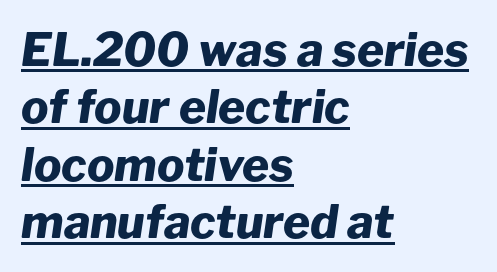
Q: Is the text bold? A: Yes.
Q: Is the text italic (slanted)? A: Yes, it leans right by about 8 degrees.
Q: Is the text underlined? A: Yes.
Q: How is the paragraph aligned? A: Left-aligned.
Q: Is the spacing between letters normal or unusually wide? A: Normal.
Q: Is the spacing between lines tight, normal or loose? A: Normal.
Q: Width (condensed, normal, or wide)? A: Normal.
Q: Stroke contrast? A: Low.
Q: x-height? A: Medium.
Q: Monospaced? A: No.
